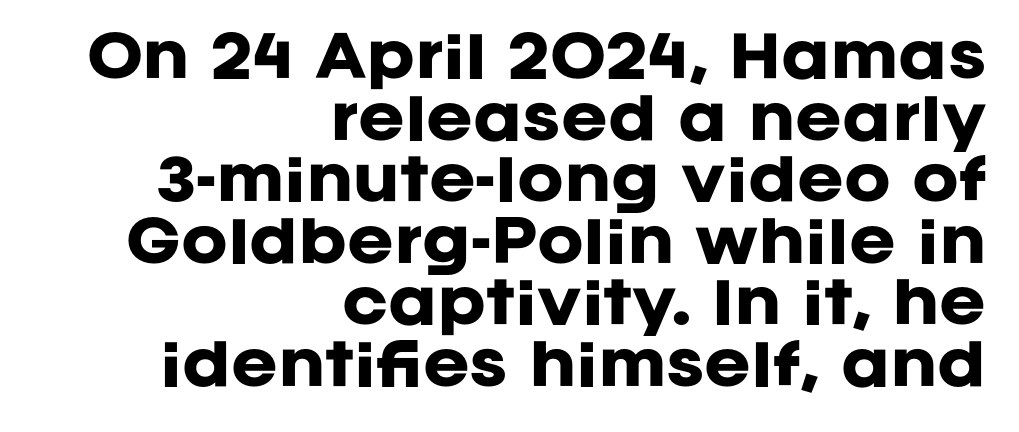
The image shows 56 px heavy sans-serif type, upright; set right-aligned, tight line spacing (1.1x), normal letter spacing, not underlined; low stroke contrast and a large x-height.
